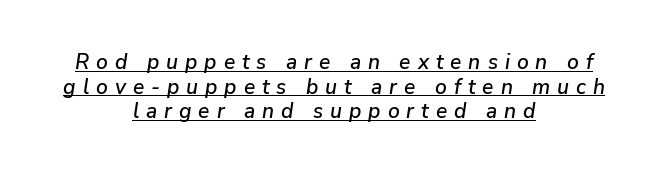
The whitespace from short lines is split evenly between both sides. Yep, that's italic — everything's leaning. Does extra space separate the letters? Yes, quite a lot of it. The passage shown is underscored from start to finish.
